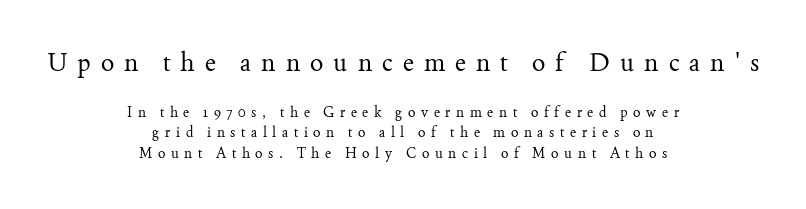
{"italic": "no", "bold": "no", "underline": "no", "align": "center", "line_spacing": "normal", "line_spacing_ratio": 1.47, "letter_spacing": "wide", "letter_spacing_em": 0.4, "larger_block": "first", "size_ratio": 1.79, "glyph_px": 25}
